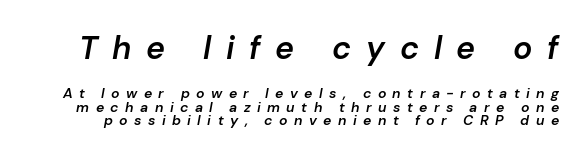
The image shows 32 px semibold type, italic (leaning right); set tight line spacing (0.98x), unusually wide letter spacing (+0.46 em), not underlined; the first (top) block is 2.29x larger; low stroke contrast and a medium x-height.
